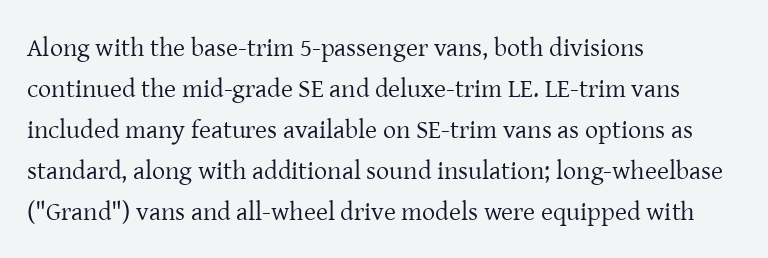
{"italic": "no", "bold": "no", "underline": "no", "align": "left", "line_spacing": "normal", "line_spacing_ratio": 1.58, "letter_spacing": "normal", "letter_spacing_em": 0.0, "glyph_px": 26}
